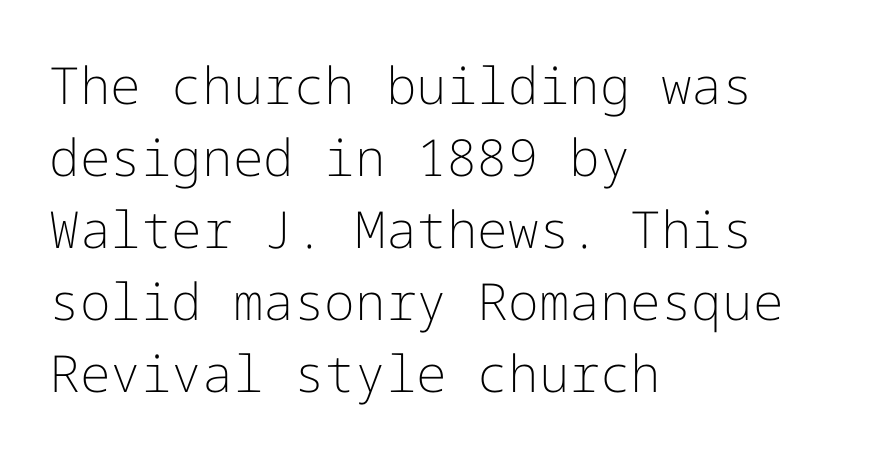
{"serif": "no", "italic": "no", "bold": "no", "weight": "light", "width": "normal", "stroke_contrast": "low", "x_height": "medium", "underline": "no", "align": "left", "line_spacing": "normal", "line_spacing_ratio": 1.41, "letter_spacing": "normal", "letter_spacing_em": 0.0, "glyph_px": 51}
